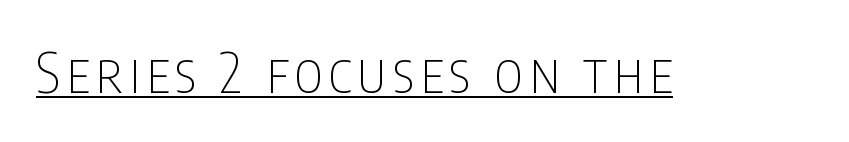
The image shows 55 px thin, condensed sans-serif type, upright; set underlined; low stroke contrast and a large x-height.
